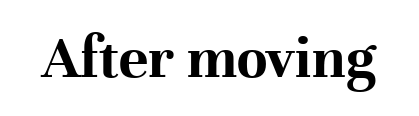
The image shows 62 px bold serif type, upright; set normal letter spacing, not underlined; high stroke contrast and a medium x-height.
